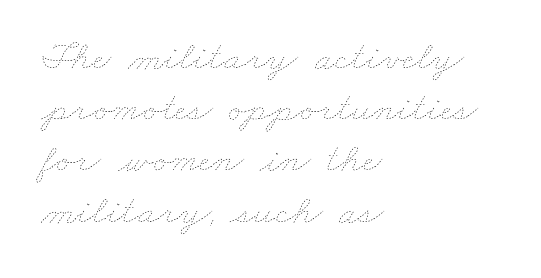
{"bold": "no", "weight": "thin", "width": "wide", "stroke_contrast": "low", "x_height": "small", "monospaced": "no", "underline": "no", "align": "left", "line_spacing": "normal", "line_spacing_ratio": 1.25, "letter_spacing": "normal", "letter_spacing_em": 0.0, "glyph_px": 41}
